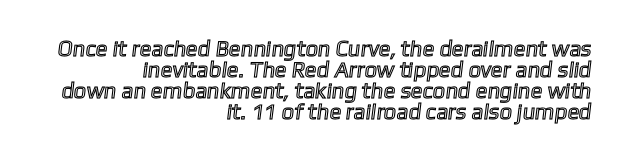
{"underline": "no", "align": "right", "line_spacing": "tight", "line_spacing_ratio": 0.95, "letter_spacing": "normal", "letter_spacing_em": 0.0, "glyph_px": 22}
